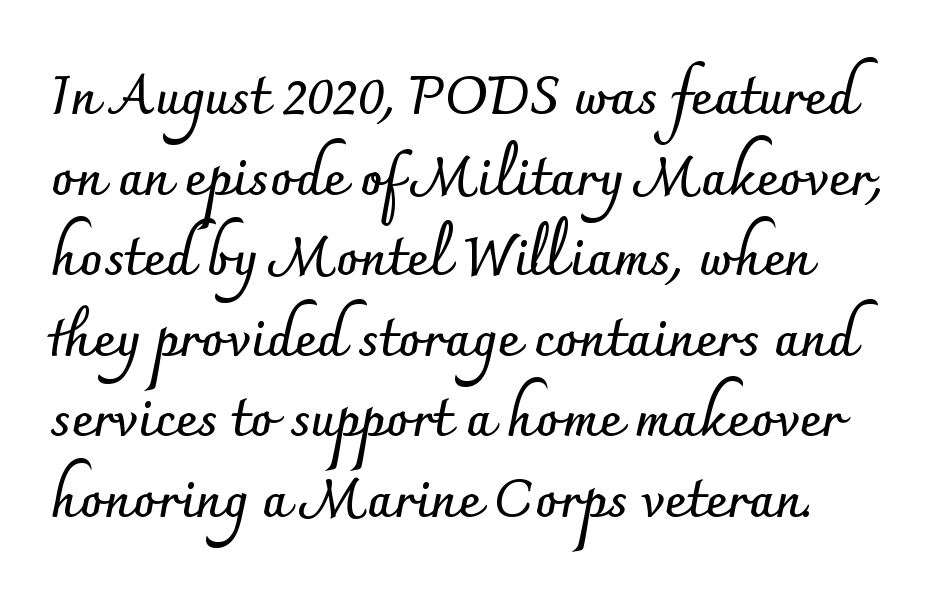
{"serif": "no", "bold": "yes", "weight": "semibold", "width": "normal", "stroke_contrast": "low", "x_height": "small", "monospaced": "no", "underline": "no", "line_spacing": "normal", "line_spacing_ratio": 1.52, "letter_spacing": "normal", "letter_spacing_em": 0.0, "glyph_px": 53}
